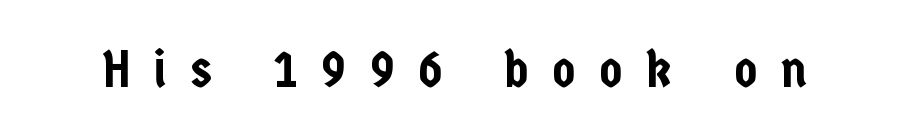
The image shows 53 px condensed sans-serif type, upright; set unusually wide letter spacing (+0.45 em), not underlined; low stroke contrast and a medium x-height.
